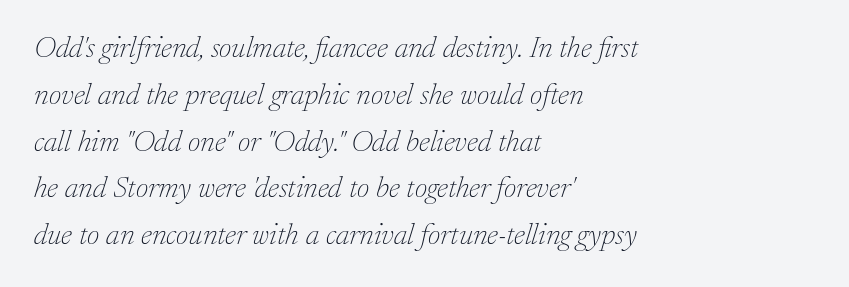
The face looks like a standard text weight, possibly lighter. Reading down the block, your eye returns to a fixed left position each line. These lines are composed in type with serifs. Note the varied advance widths — an 'i' is clearly narrower than an 'm'. Type without underlining. Honestly, the letter spacing is just normal — you wouldn't notice it.
